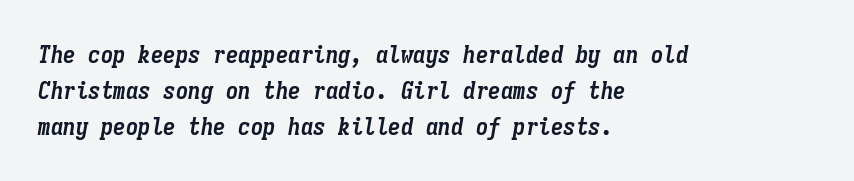
Honestly, the letter spacing is just normal — you wouldn't notice it. A bare baseline throughout the passage. Students, this is bold: see how much ink each stroke carries. Horizontally, the lines are justified to the leading edge only. A normal amount of white space separates one row of letters from the next.
